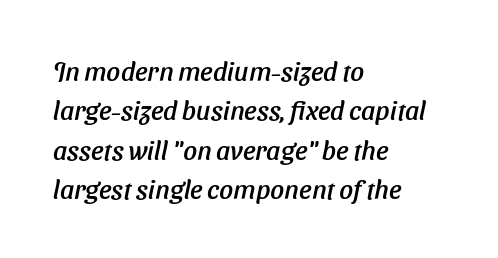
The image shows 27 px text type, italic (leaning right); set left-aligned, normal line spacing (1.46x), normal letter spacing, not underlined.
